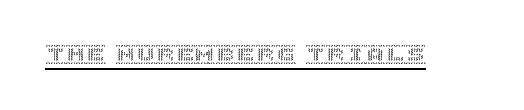
The letters stand upright; this is a roman face. Tracking here is standard; glyphs follow each other at the usual distance. Descenders here cross a horizontal rule under the line.
